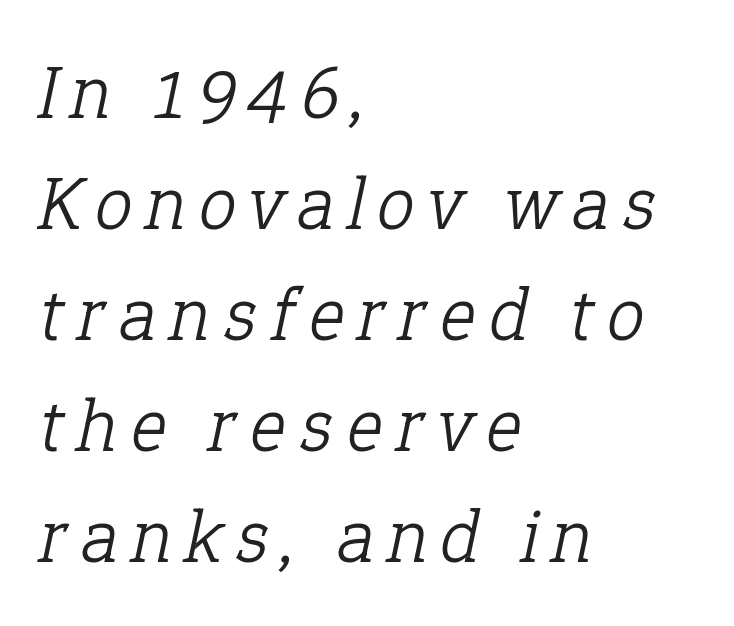
The image shows 76 px light serif type, italic (leaning right); set left-aligned, normal line spacing (1.46x), not underlined; low stroke contrast and a medium x-height.
